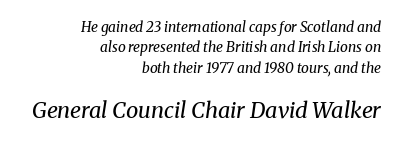
{"italic": "yes", "lean": "right", "slant_degrees": 8, "bold": "no", "underline": "no", "align": "right", "line_spacing": "normal", "line_spacing_ratio": 1.45, "letter_spacing": "normal", "letter_spacing_em": 0.0, "larger_block": "second", "size_ratio": 1.57, "glyph_px": 22}
